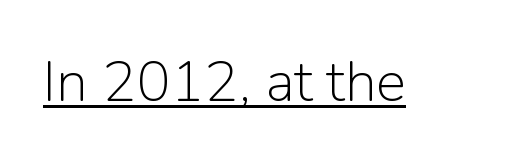
The image shows 57 px light sans-serif type, upright; set normal letter spacing, underlined; low stroke contrast and a medium x-height.
